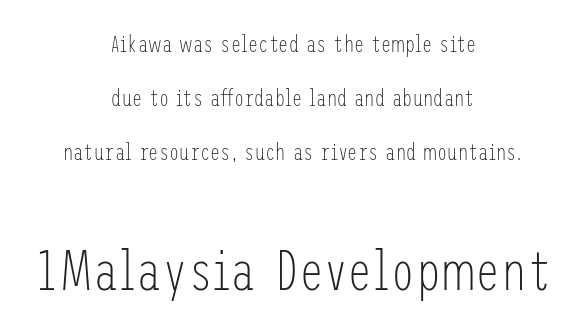
Each word holds together tightly as a unit, with standard inter-letter gaps. On a weight scale, this lands at 450 or below. The foot of each line stays bare and open. Nope, no serifs anywhere on these letters. Notice how the stems are strictly vertical — no italics here.
